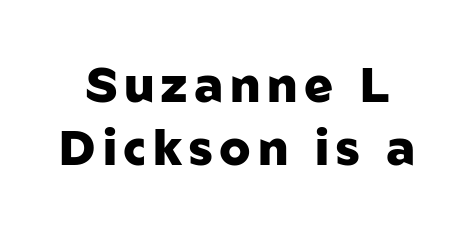
{"serif": "no", "italic": "no", "bold": "yes", "weight": "heavy", "width": "normal", "stroke_contrast": "low", "x_height": "medium", "monospaced": "no", "underline": "no", "line_spacing": "normal", "line_spacing_ratio": 1.31, "glyph_px": 48}
